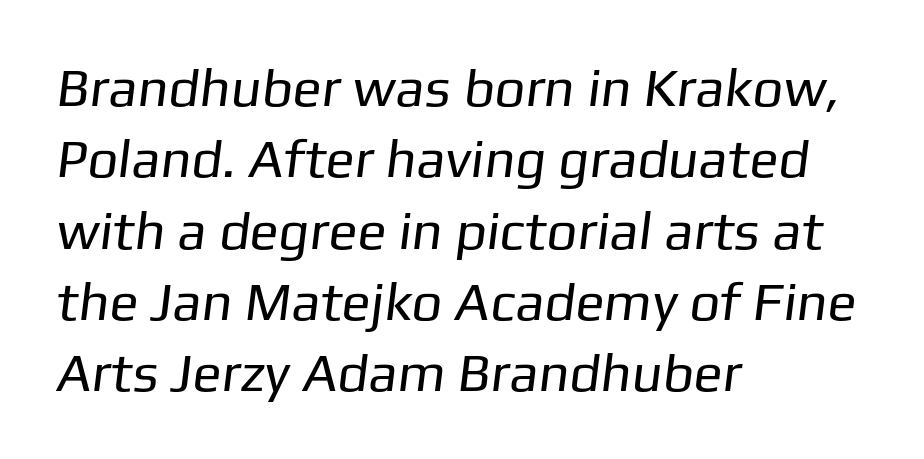
Q: Is the text bold? A: No.
Q: Is the typeface a serif or a sans-serif typeface? A: Sans-serif.
Q: Is the text underlined? A: No.
Q: How is the paragraph aligned? A: Left-aligned.
Q: Is the spacing between letters normal or unusually wide? A: Normal.
Q: Is the spacing between lines tight, normal or loose? A: Normal.
Q: Width (condensed, normal, or wide)? A: Normal.
Q: Stroke contrast? A: Low.
Q: x-height? A: Medium.
Q: Monospaced? A: No.
